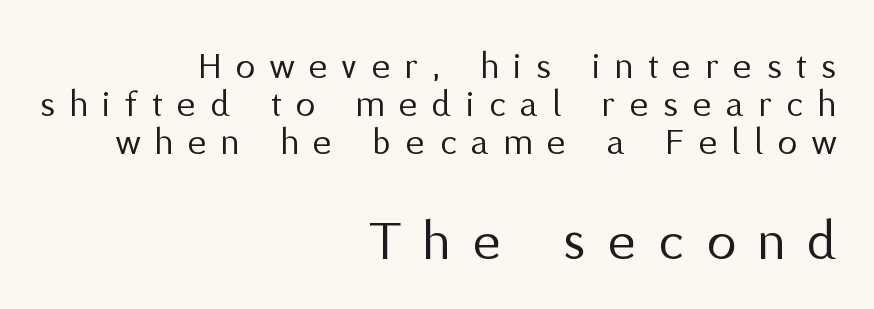
The image shows 59 px regular-weight sans-serif type, upright; set right-aligned, tight line spacing (0.97x), unusually wide letter spacing (+0.38 em), not underlined; the second (bottom) block is 1.51x larger; medium stroke contrast and a medium x-height.
